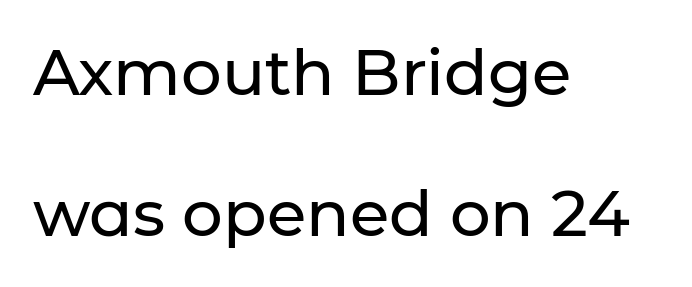
The image shows 64 px sans-serif type, upright; set left-aligned, loose line spacing (2.21x), normal letter spacing, not underlined; low stroke contrast and a medium x-height.
